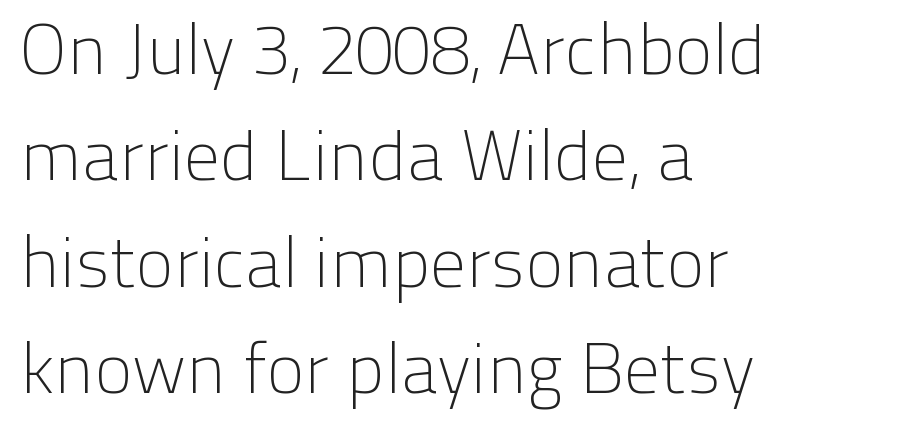
The image shows 71 px light sans-serif type, upright; set left-aligned, normal line spacing (1.5x), normal letter spacing, not underlined; low stroke contrast and a medium x-height.
